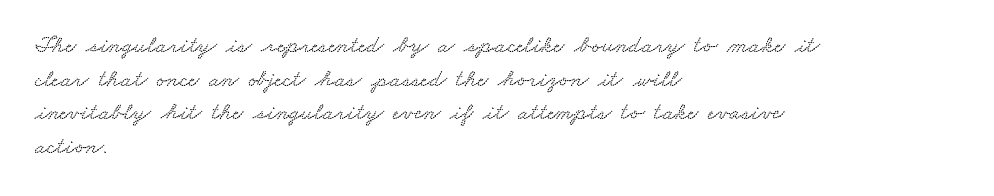
The image shows 24 px text type; set left-aligned, normal line spacing (1.4x), normal letter spacing, not underlined.
